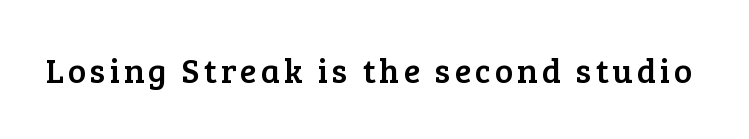
The image shows 34 px serif type, upright; set not underlined; low stroke contrast and a medium x-height.
